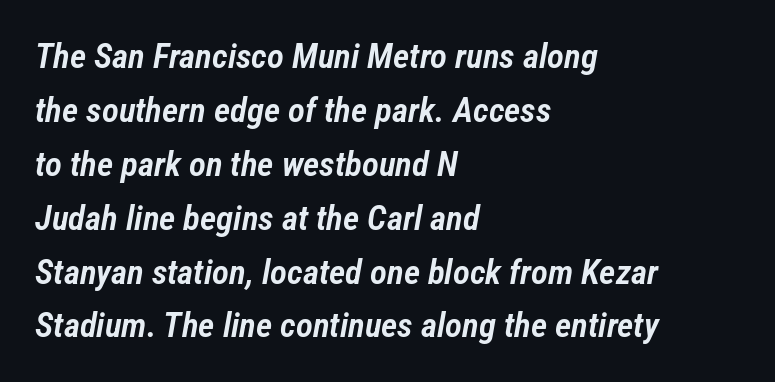
The image shows 35 px semibold, condensed type, italic (leaning right); set left-aligned, normal line spacing (1.54x), normal letter spacing, not underlined; low stroke contrast and a medium x-height.
